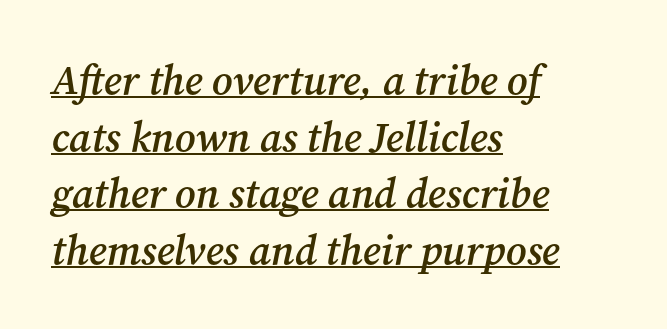
Q: Is the text bold? A: Semi-bold.
Q: Is the text italic (slanted)? A: Yes, it leans right by about 12 degrees.
Q: Is the typeface a serif or a sans-serif typeface? A: Serif.
Q: Is the text underlined? A: Yes.
Q: How is the paragraph aligned? A: Left-aligned.
Q: Is the spacing between letters normal or unusually wide? A: Normal.
Q: Is the spacing between lines tight, normal or loose? A: Normal.
Q: Width (condensed, normal, or wide)? A: Normal.
Q: Stroke contrast? A: Medium.
Q: x-height? A: Medium.
Q: Monospaced? A: No.
